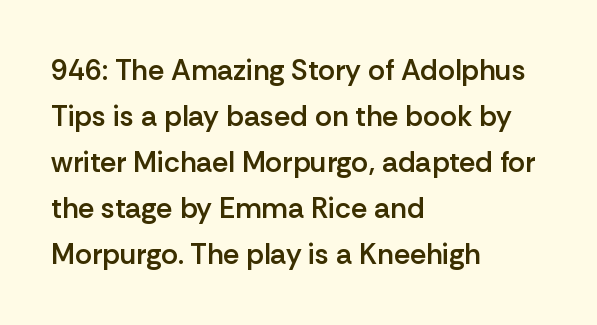
Q: Is the text bold? A: Semi-bold.
Q: Is the text italic (slanted)? A: No, it is upright.
Q: Is the typeface a serif or a sans-serif typeface? A: Sans-serif.
Q: Is the text underlined? A: No.
Q: How is the paragraph aligned? A: Left-aligned.
Q: Is the spacing between letters normal or unusually wide? A: Normal.
Q: Is the spacing between lines tight, normal or loose? A: Normal.
Q: Width (condensed, normal, or wide)? A: Normal.
Q: Stroke contrast? A: Low.
Q: x-height? A: Medium.
Q: Monospaced? A: No.
